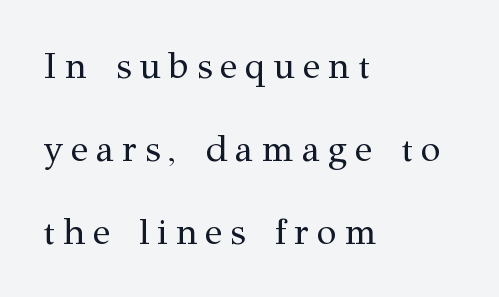
Q: Is the text bold? A: No.
Q: Is the text italic (slanted)? A: No, it is upright.
Q: Is the typeface a serif or a sans-serif typeface? A: Serif.
Q: Is the text underlined? A: No.
Q: How is the paragraph aligned? A: Left-aligned.
Q: Is the spacing between letters normal or unusually wide? A: Unusually wide.
Q: Is the spacing between lines tight, normal or loose? A: Loose.
Q: Width (condensed, normal, or wide)? A: Normal.
Q: Stroke contrast? A: Medium.
Q: x-height? A: Medium.
Q: Monospaced? A: No.
